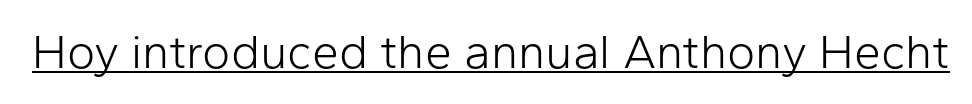
The image shows 48 px light sans-serif type, upright; set normal letter spacing, underlined; low stroke contrast and a medium x-height.
